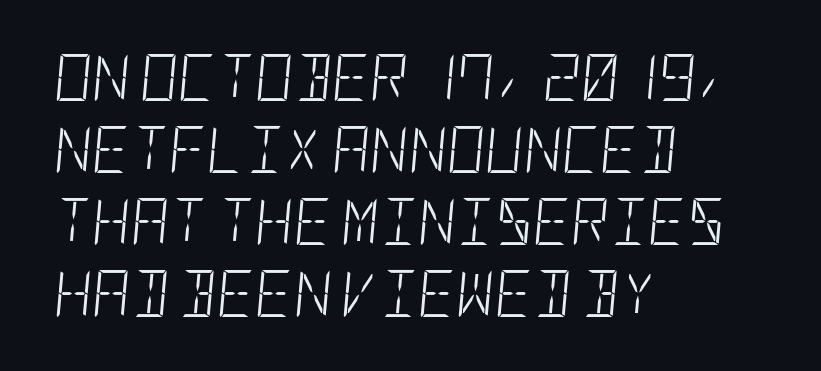
{"italic": "yes", "lean": "right", "slant_degrees": 5, "bold": "no", "weight": "light", "width": "condensed", "stroke_contrast": "low", "x_height": "large", "underline": "no", "align": "left", "line_spacing": "normal", "line_spacing_ratio": 1.53, "letter_spacing": "normal", "letter_spacing_em": 0.0, "glyph_px": 47}
